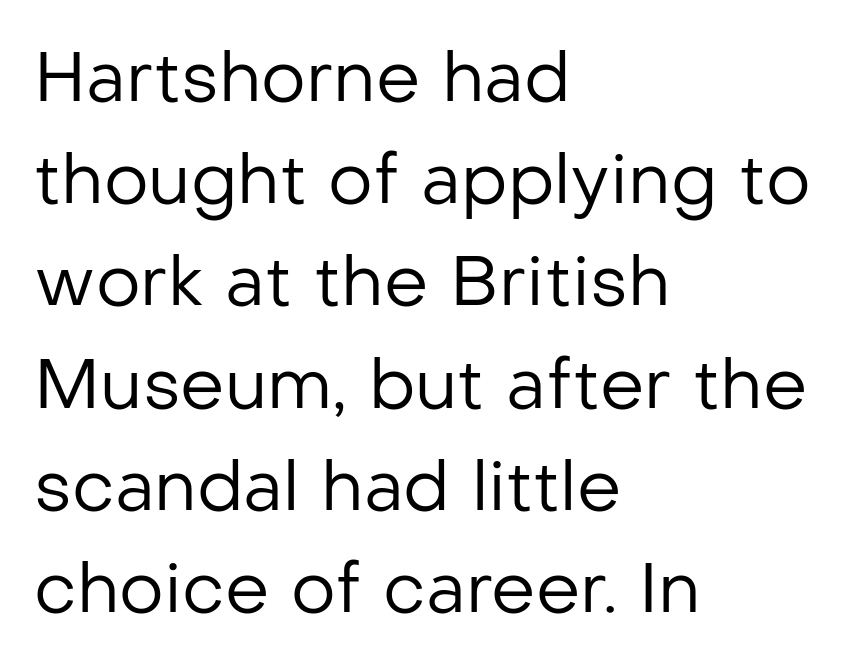
Do the characters align in a grid? No, the font is proportional. Words float on clear page, feet unadorned. The paragraph has a hard left edge and a soft right edge. How would I describe the line gaps? Plain and ordinary. No letter is thick-stroked: the sample isn't bold.
